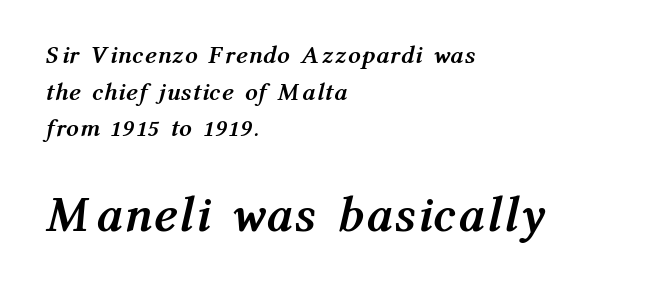
The image shows 50 px semibold, condensed type, italic (leaning right); set left-aligned, normal line spacing (1.47x), not underlined; the second (bottom) block is 2.0x larger; medium stroke contrast and a medium x-height.
